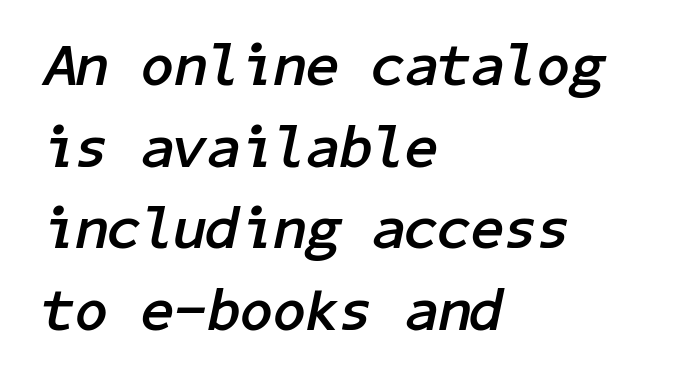
Q: Is the text bold? A: Yes.
Q: Is the text italic (slanted)? A: Yes, it leans right by about 11 degrees.
Q: Is the text underlined? A: No.
Q: How is the paragraph aligned? A: Left-aligned.
Q: Is the spacing between letters normal or unusually wide? A: Normal.
Q: Is the spacing between lines tight, normal or loose? A: Normal.
Q: Width (condensed, normal, or wide)? A: Normal.
Q: Stroke contrast? A: Low.
Q: x-height? A: Medium.
